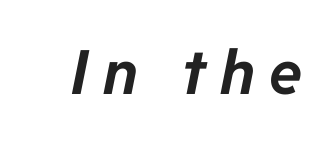
{"italic": "yes", "lean": "right", "slant_degrees": 11, "bold": "yes", "weight": "bold", "width": "normal", "stroke_contrast": "low", "x_height": "medium", "monospaced": "no", "underline": "no", "letter_spacing": "wide", "letter_spacing_em": 0.23, "glyph_px": 61}
